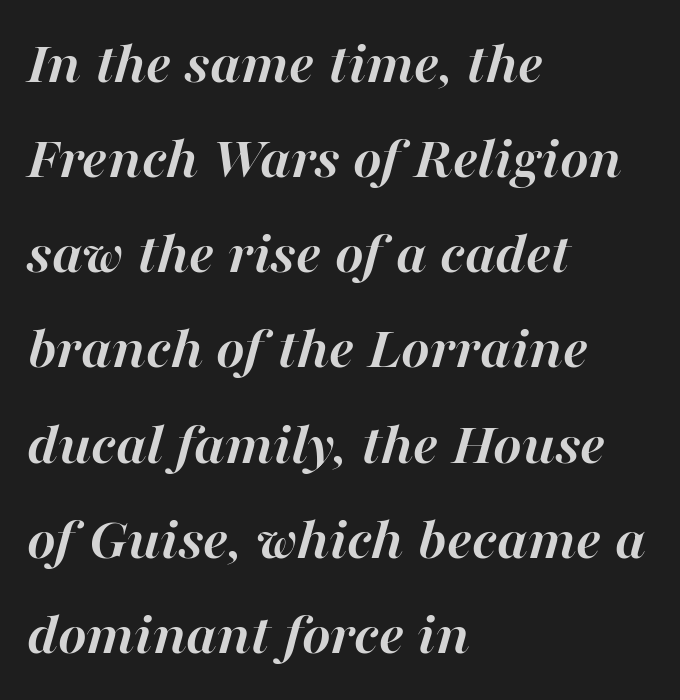
{"italic": "yes", "lean": "right", "slant_degrees": 16, "bold": "yes", "weight": "semibold", "width": "normal", "stroke_contrast": "high", "x_height": "medium", "monospaced": "no", "underline": "no", "align": "left", "line_spacing": "normal", "line_spacing_ratio": 1.56, "letter_spacing": "normal", "letter_spacing_em": 0.0, "glyph_px": 61}
